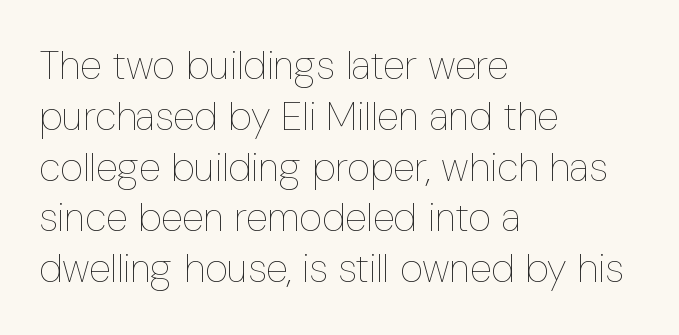
{"italic": "no", "bold": "no", "weight": "thin", "width": "condensed", "stroke_contrast": "low", "x_height": "medium", "monospaced": "no", "underline": "no", "align": "left", "line_spacing": "normal", "line_spacing_ratio": 1.27, "letter_spacing": "normal", "letter_spacing_em": 0.0, "glyph_px": 40}
